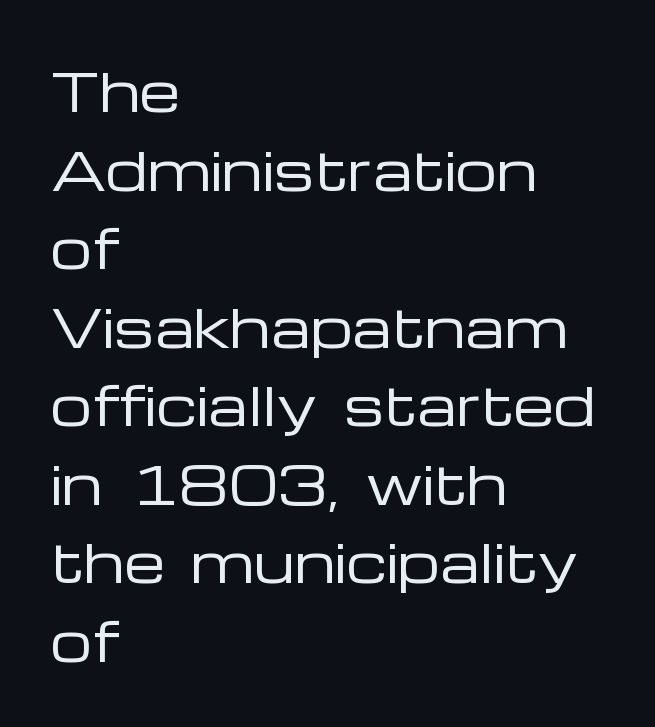
The rag falls on the right side of this text block. The designer left line spacing at the default. The rendering keeps characters at their native spacing. Type style note: lacks serifs. Underline: absent. Stems and bowls with no extra thickness — not bold.
